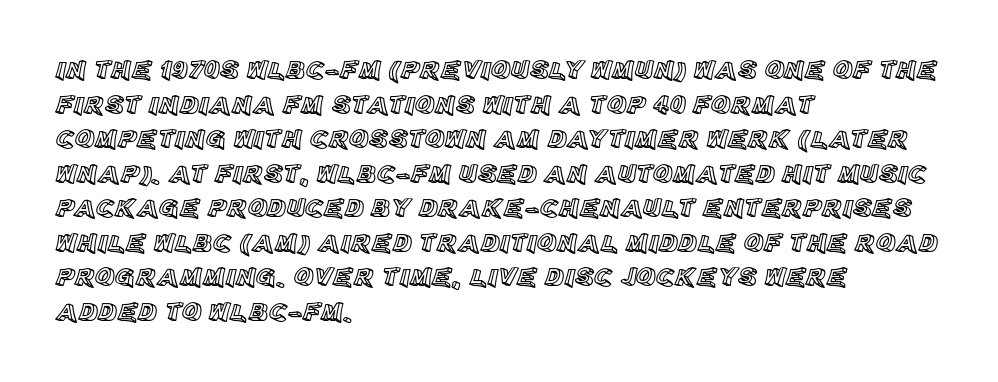
{"underline": "no", "align": "left", "line_spacing": "normal", "line_spacing_ratio": 1.28, "letter_spacing": "normal", "letter_spacing_em": 0.0, "glyph_px": 27}
